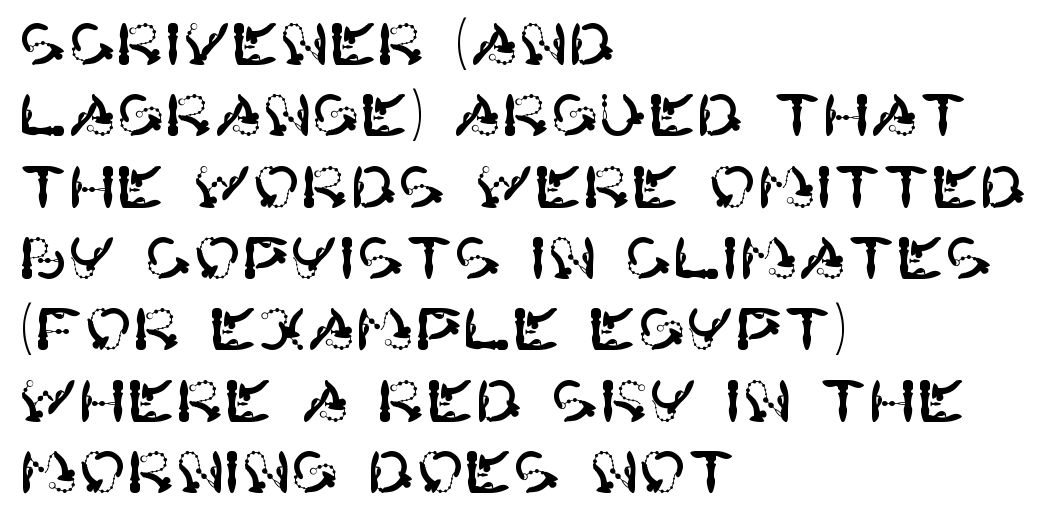
{"serif": "no", "italic": "no", "width": "normal", "stroke_contrast": "high", "x_height": "large", "underline": "no", "align": "left", "line_spacing_ratio": 1.23, "letter_spacing": "normal", "letter_spacing_em": 0.0, "glyph_px": 58}
